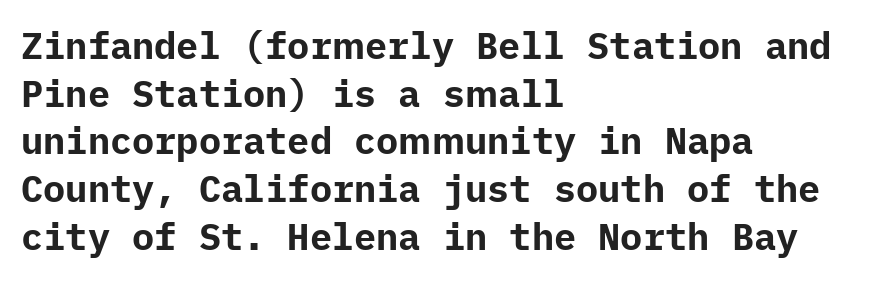
Q: Is the text bold? A: Yes.
Q: Is the text italic (slanted)? A: No, it is upright.
Q: Is the typeface a serif or a sans-serif typeface? A: Sans-serif.
Q: Is the text underlined? A: No.
Q: How is the paragraph aligned? A: Left-aligned.
Q: Is the spacing between letters normal or unusually wide? A: Normal.
Q: Is the spacing between lines tight, normal or loose? A: Normal.
Q: Width (condensed, normal, or wide)? A: Normal.
Q: Stroke contrast? A: Low.
Q: x-height? A: Medium.
